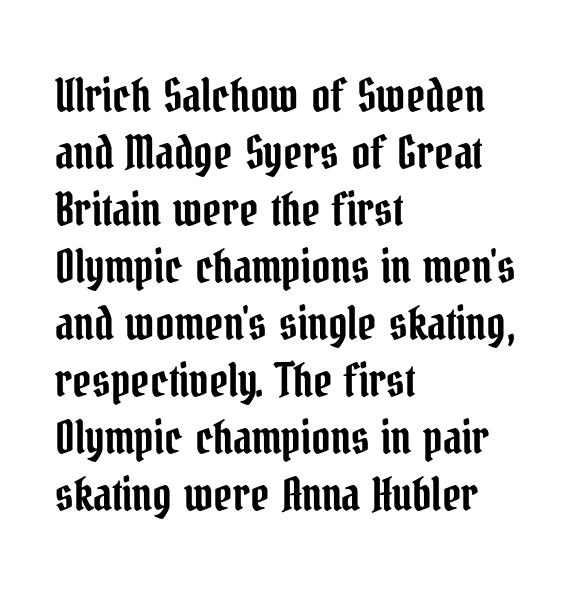
Q: Is the text italic (slanted)? A: No, it is upright.
Q: Is the typeface a serif or a sans-serif typeface? A: Serif.
Q: Is the text underlined? A: No.
Q: How is the paragraph aligned? A: Left-aligned.
Q: Is the spacing between letters normal or unusually wide? A: Normal.
Q: Width (condensed, normal, or wide)? A: Condensed.
Q: Stroke contrast? A: Low.
Q: x-height? A: Medium.
Q: Monospaced? A: No.
